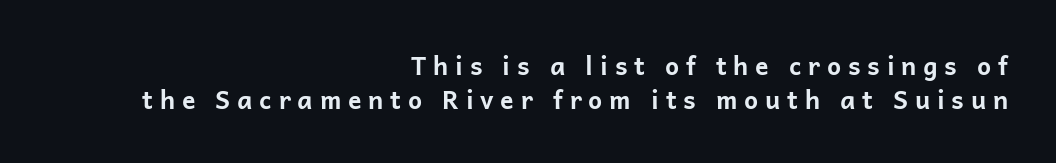
The image shows 25 px bold type, upright; set right-aligned, normal line spacing (1.35x), unusually wide letter spacing (+0.27 em), not underlined.
